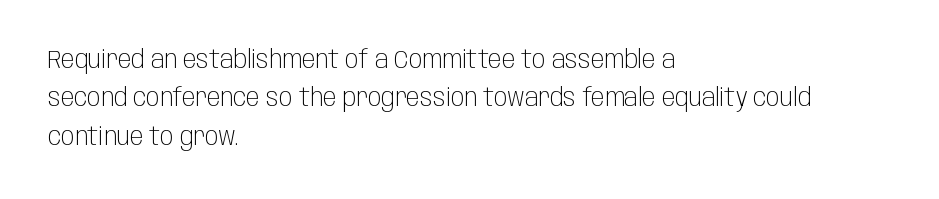
Q: Is the text bold? A: No.
Q: Is the text italic (slanted)? A: No, it is upright.
Q: Is the text underlined? A: No.
Q: How is the paragraph aligned? A: Left-aligned.
Q: Is the spacing between letters normal or unusually wide? A: Normal.
Q: Is the spacing between lines tight, normal or loose? A: Normal.
